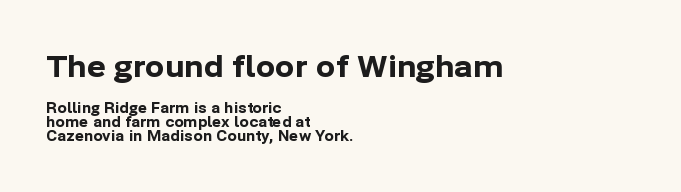
{"serif": "no", "italic": "no", "bold": "yes", "weight": "bold", "width": "normal", "stroke_contrast": "low", "x_height": "medium", "monospaced": "no", "underline": "no", "align": "left", "line_spacing": "tight", "line_spacing_ratio": 1.0, "letter_spacing": "normal", "letter_spacing_em": 0.0, "larger_block": "first", "size_ratio": 2.07, "glyph_px": 29}
